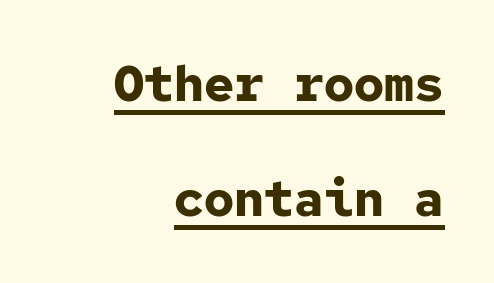
The rendering uses typewriter-style spacing with identical character cells. The rendering keeps characters at their native spacing. Underlined type. Students, observe: this is what heavily led, spacious text looks like. Notice how the stems are strictly vertical — no italics here.
